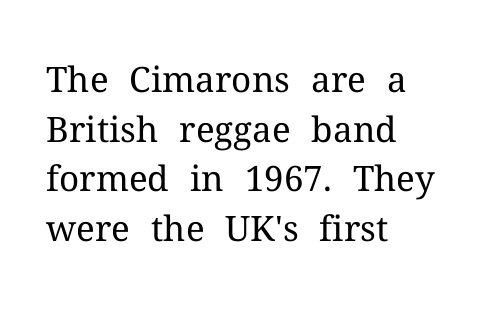
Q: Is the text bold? A: No.
Q: Is the text italic (slanted)? A: No, it is upright.
Q: Is the typeface a serif or a sans-serif typeface? A: Serif.
Q: Is the text underlined? A: No.
Q: How is the paragraph aligned? A: Left-aligned.
Q: Is the spacing between letters normal or unusually wide? A: Normal.
Q: Is the spacing between lines tight, normal or loose? A: Normal.
Q: Width (condensed, normal, or wide)? A: Normal.
Q: Stroke contrast? A: Medium.
Q: x-height? A: Medium.
Q: Monospaced? A: No.
